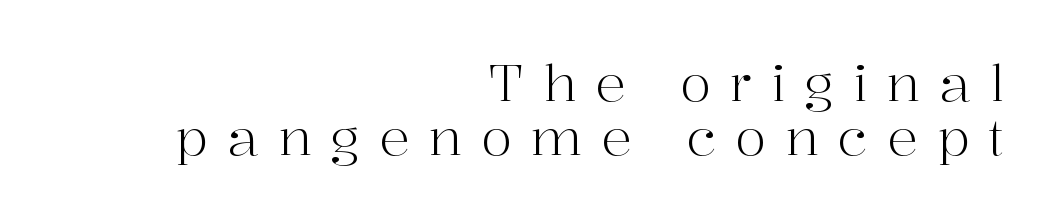
The block of text is dense from top to bottom, with scant space between rows. Letters have the restrained weight of plain body copy at most. This rendering employs a face with finishing strokes, i.e., a serif. A typesetter would call this proportional, since set widths differ per character. The horizontal fit of the characters is loose and conspicuously gappy.
